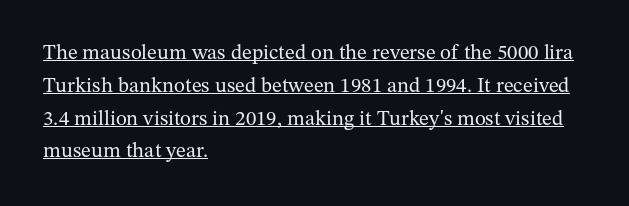
Q: Is the text bold? A: No.
Q: Is the text italic (slanted)? A: No, it is upright.
Q: Is the text underlined? A: Yes.
Q: How is the paragraph aligned? A: Left-aligned.
Q: Is the spacing between letters normal or unusually wide? A: Normal.
Q: Is the spacing between lines tight, normal or loose? A: Normal.
